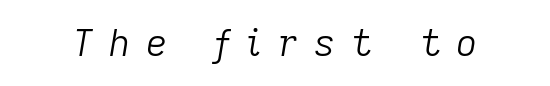
Q: Is the text bold? A: No.
Q: Is the text italic (slanted)? A: Yes, it leans right by about 9 degrees.
Q: Is the text underlined? A: No.
Q: Is the spacing between letters normal or unusually wide? A: Unusually wide.
Q: Width (condensed, normal, or wide)? A: Normal.
Q: Stroke contrast? A: Low.
Q: x-height? A: Medium.
Q: Monospaced? A: No.
